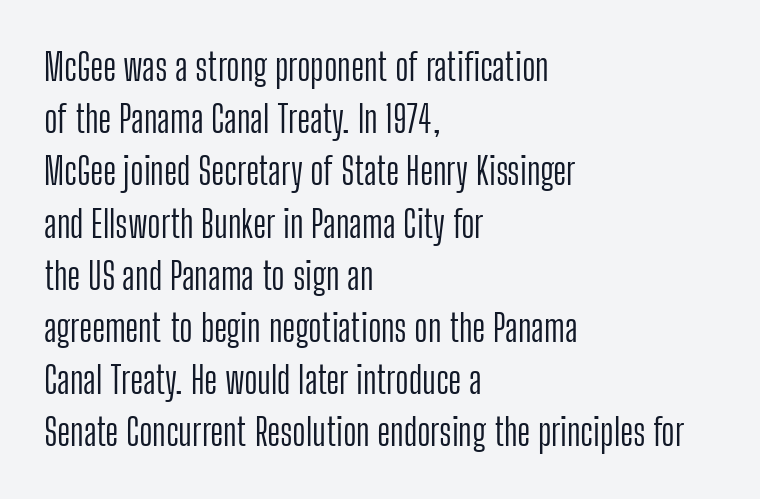
Does the leading feel generous? No, just average. Underlining? Definitely not there. Nothing heavy about these letters — not bold at all. Short note: letters normally spaced. The font family rendered here belongs to the sans-serif group. The type sits square on the baseline with zero lean.
